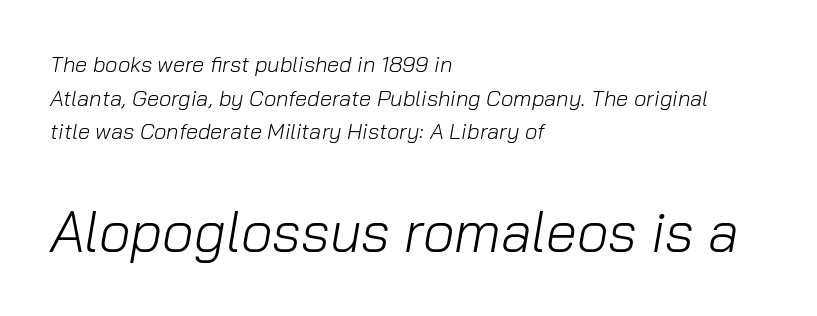
Q: Is the text bold? A: No.
Q: Is the text italic (slanted)? A: Yes, it leans right by about 10 degrees.
Q: Is the text underlined? A: No.
Q: How is the paragraph aligned? A: Left-aligned.
Q: Is the spacing between letters normal or unusually wide? A: Normal.
Q: Is the spacing between lines tight, normal or loose? A: Normal.
Q: Which block of text is set in a larger size, the first (top) or the second (bottom)? A: The second (bottom) one.
Q: Width (condensed, normal, or wide)? A: Normal.
Q: Stroke contrast? A: Low.
Q: x-height? A: Medium.
Q: Monospaced? A: No.
